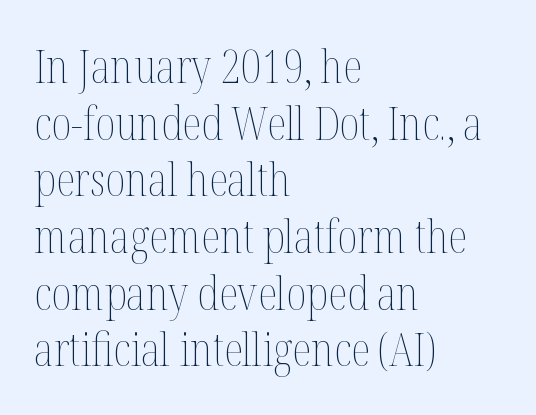
The rows are spaced the way most documents space them. The typeface has the unassuming heft of standard copy or less. No extra tracking has been applied to these lines. Is this a fixed-width face? No — the glyphs have proportional, varying widths. Upright lettering throughout.
